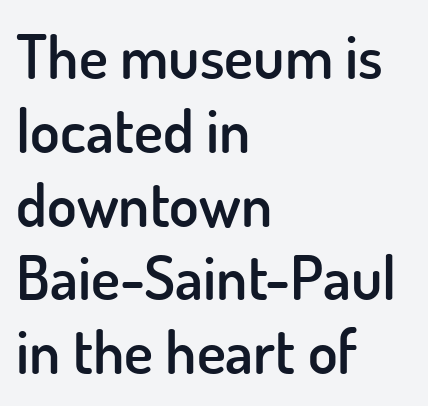
Q: Is the text bold? A: Semi-bold.
Q: Is the text italic (slanted)? A: No, it is upright.
Q: Is the typeface a serif or a sans-serif typeface? A: Sans-serif.
Q: Is the text underlined? A: No.
Q: How is the paragraph aligned? A: Left-aligned.
Q: Is the spacing between letters normal or unusually wide? A: Normal.
Q: Width (condensed, normal, or wide)? A: Normal.
Q: Stroke contrast? A: Low.
Q: x-height? A: Small.
Q: Monospaced? A: No.
